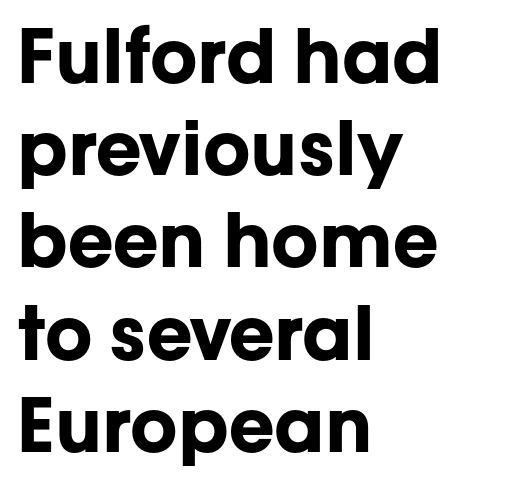
Q: Is the text bold? A: Yes.
Q: Is the text italic (slanted)? A: No, it is upright.
Q: Is the typeface a serif or a sans-serif typeface? A: Sans-serif.
Q: Is the text underlined? A: No.
Q: How is the paragraph aligned? A: Left-aligned.
Q: Is the spacing between letters normal or unusually wide? A: Normal.
Q: Width (condensed, normal, or wide)? A: Normal.
Q: Stroke contrast? A: Low.
Q: x-height? A: Medium.
Q: Monospaced? A: No.
